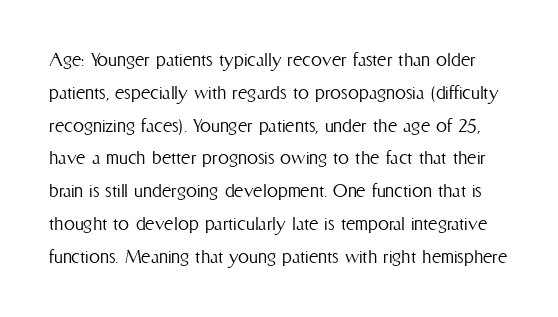
Q: Is the text bold? A: No.
Q: Is the text italic (slanted)? A: No, it is upright.
Q: Is the text underlined? A: No.
Q: Is the spacing between letters normal or unusually wide? A: Normal.
Q: Is the spacing between lines tight, normal or loose? A: Normal.
